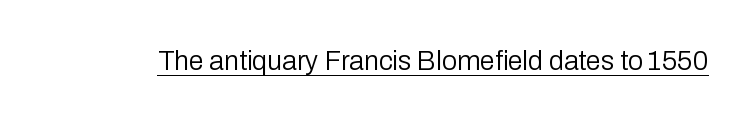
Q: Is the text bold? A: No.
Q: Is the text italic (slanted)? A: No, it is upright.
Q: Is the text underlined? A: Yes.
Q: Is the spacing between letters normal or unusually wide? A: Normal.
